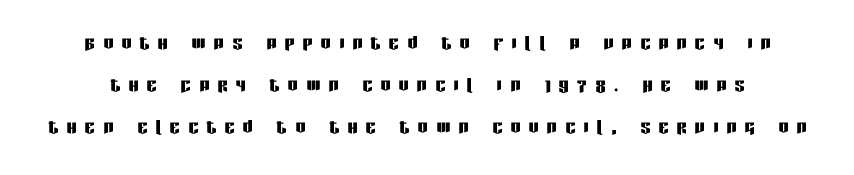
Q: Is the text italic (slanted)? A: No, it is upright.
Q: Is the text underlined? A: No.
Q: Is the spacing between letters normal or unusually wide? A: Unusually wide.
Q: Is the spacing between lines tight, normal or loose? A: Normal.
